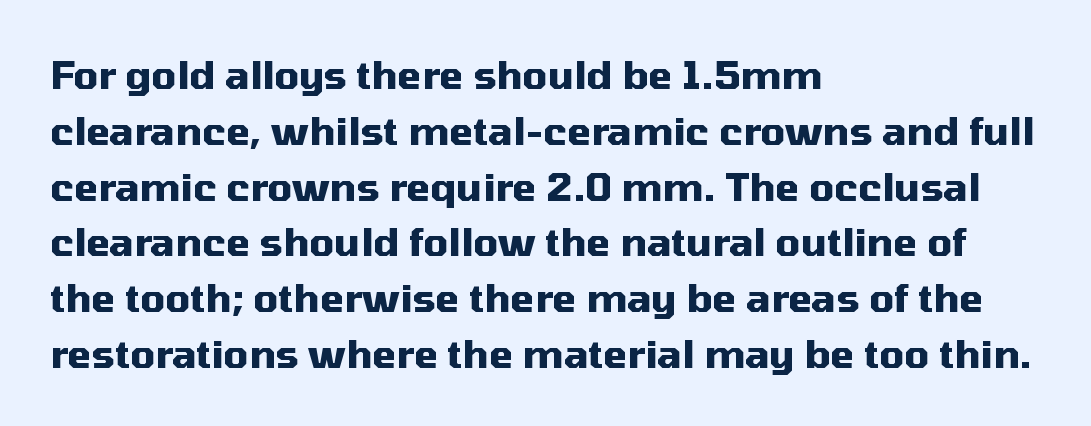
In terms of weight, the rendering is a true, heavy bold. This sample keeps an unexceptional amount of space between lines. These lines stack with their left ends in a neat column. Observe the absence of serifs on each vertical stroke in this sample.
